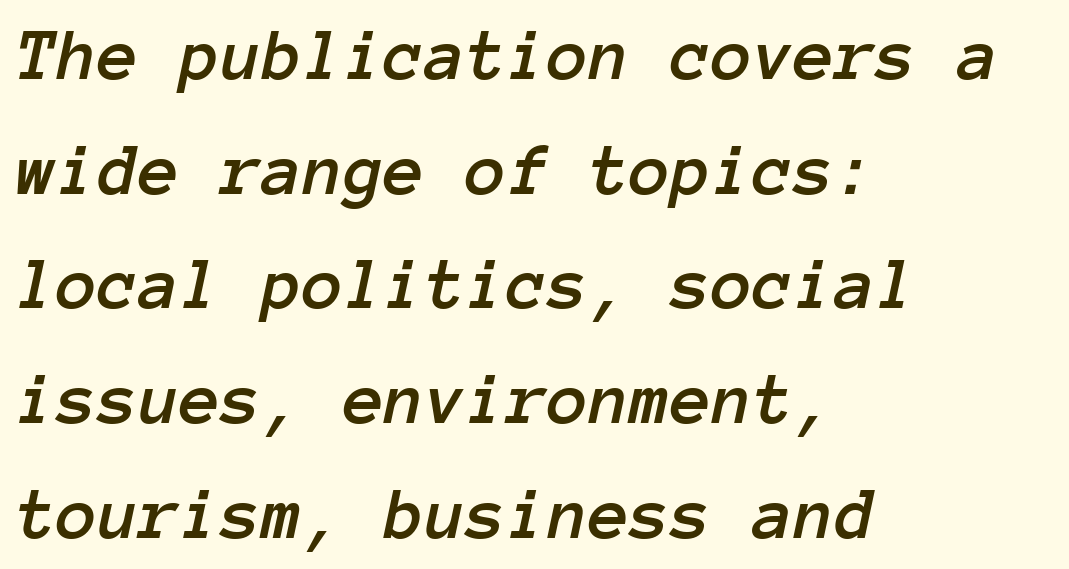
The image shows 75 px text type, italic (leaning right), monospaced; set left-aligned, normal line spacing (1.53x), normal letter spacing, not underlined; low stroke contrast and a medium x-height.
